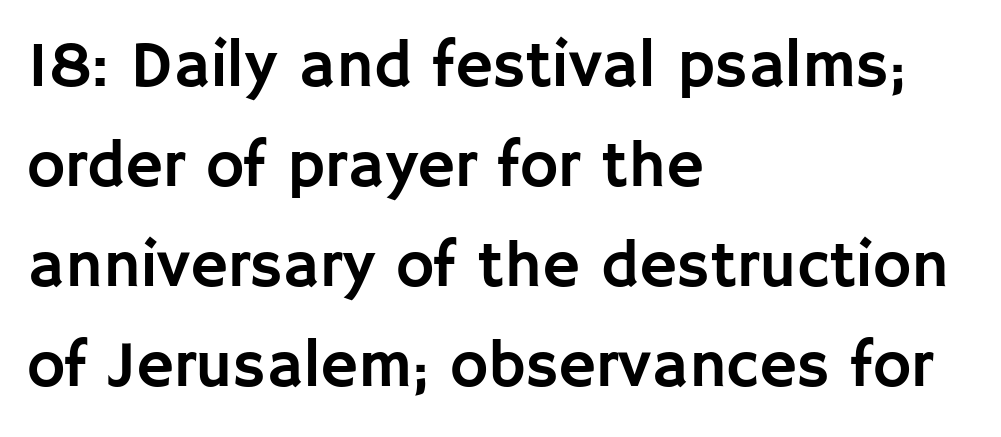
The image shows 65 px sans-serif type, upright; set left-aligned, normal line spacing (1.54x), normal letter spacing, not underlined; low stroke contrast and a large x-height.
